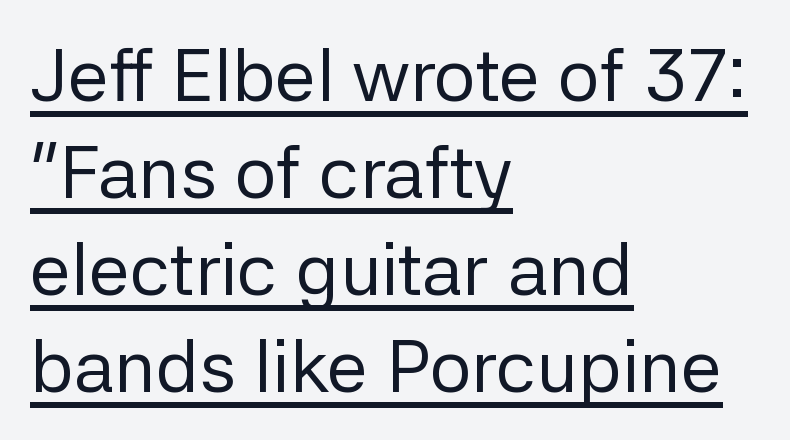
Q: Is the text bold? A: No.
Q: Is the text italic (slanted)? A: No, it is upright.
Q: Is the typeface a serif or a sans-serif typeface? A: Sans-serif.
Q: Is the text underlined? A: Yes.
Q: How is the paragraph aligned? A: Left-aligned.
Q: Is the spacing between letters normal or unusually wide? A: Normal.
Q: Is the spacing between lines tight, normal or loose? A: Normal.
Q: Width (condensed, normal, or wide)? A: Normal.
Q: Stroke contrast? A: Low.
Q: x-height? A: Medium.
Q: Monospaced? A: No.
